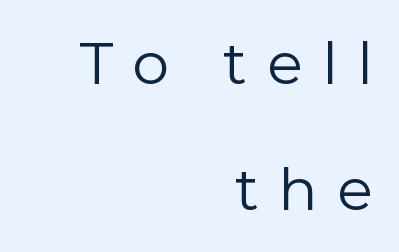
{"serif": "no", "italic": "no", "bold": "no", "weight": "regular", "width": "normal", "x_height": "medium", "monospaced": "no", "underline": "no", "align": "right", "line_spacing": "loose", "line_spacing_ratio": 2.14, "letter_spacing": "wide", "letter_spacing_em": 0.33, "glyph_px": 59}
